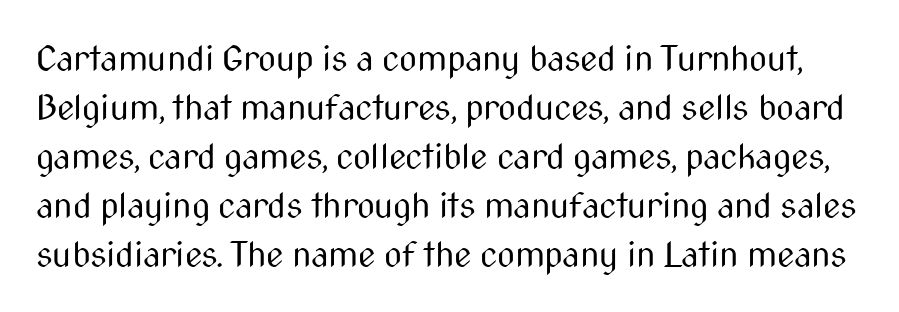
The image shows 35 px regular-weight, condensed sans-serif type, upright; set normal line spacing (1.4x), normal letter spacing, not underlined; medium stroke contrast and a medium x-height.
